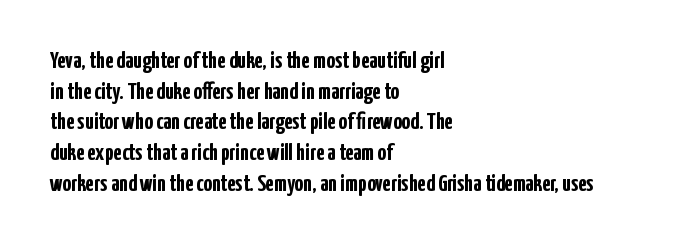
Summary of weight: heavy, a full bold. Tracking value appears to be zero — textbook default spacing. No italicization has been applied; the sample stays upright. The words here are not underlined. A normal amount of white space separates one row of letters from the next.
